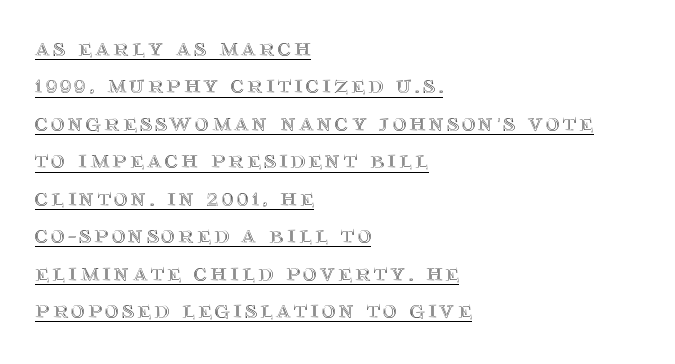
The specimen includes a rule beneath the text block's lines. The paragraph shown leans on its left margin. Rendered with straight, roman letterforms. Vertically, the passage feels balanced, rows spaced as you'd expect.
